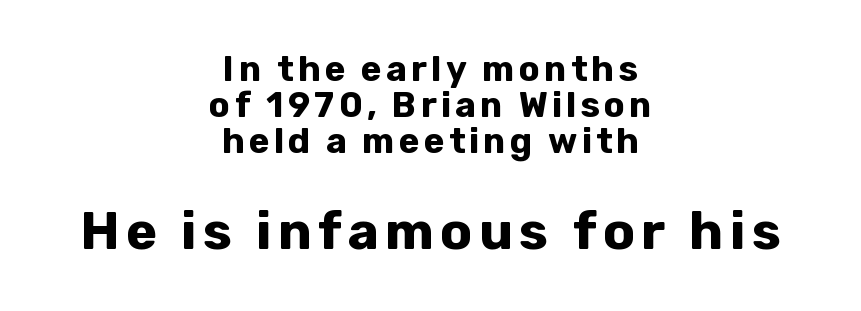
The image shows 53 px bold sans-serif type, upright; set centered, tight line spacing (1.03x), not underlined; the second (bottom) block is 1.51x larger; low stroke contrast and a medium x-height.
